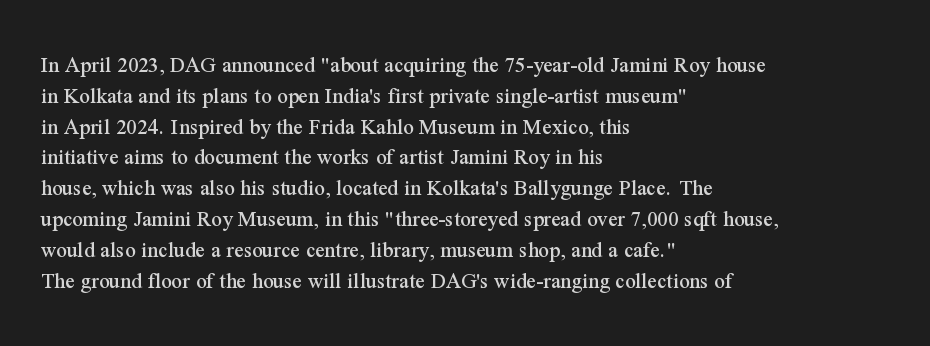
The image shows 23 px text type, upright; set left-aligned, normal line spacing (1.34x), normal letter spacing, not underlined.
